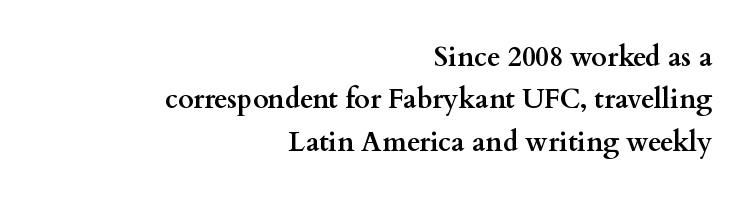
Is the type bold? Yes — the strokes are clearly thick and heavy. Tracking value appears to be zero — textbook default spacing. The lines sit at an ordinary, default distance from one another. Italic: no, the glyphs are upright roman.
